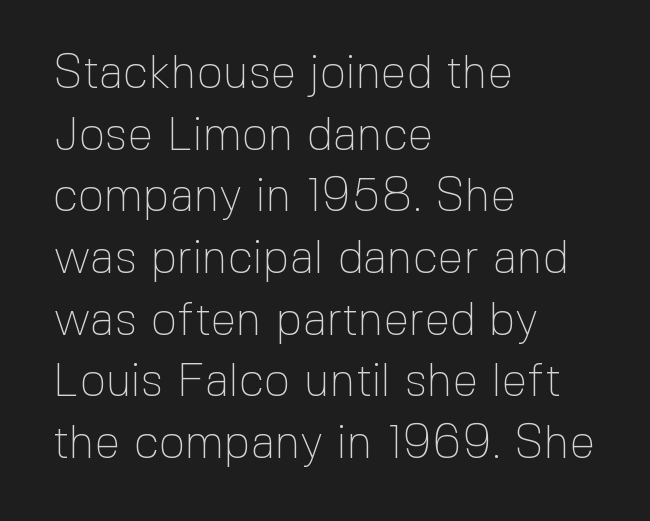
{"serif": "no", "italic": "no", "bold": "no", "weight": "thin", "width": "normal", "x_height": "medium", "monospaced": "no", "underline": "no", "align": "left", "line_spacing": "normal", "line_spacing_ratio": 1.34, "letter_spacing": "normal", "letter_spacing_em": 0.0, "glyph_px": 46}
